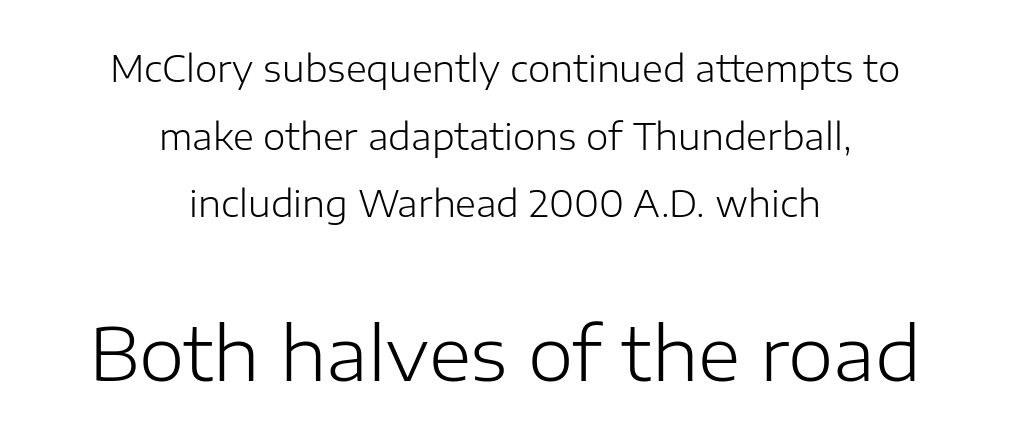
The image shows 73 px light sans-serif type, upright; set centered, line spacing 1.88x, normal letter spacing, not underlined; the second (bottom) block is 2.03x larger; low stroke contrast and a medium x-height.
